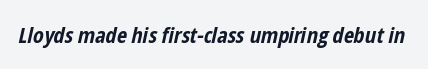
Q: Is the text bold? A: Yes.
Q: Is the text italic (slanted)? A: Yes, it leans right by about 12 degrees.
Q: Is the text underlined? A: No.
Q: Is the spacing between letters normal or unusually wide? A: Normal.
